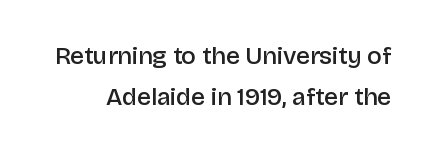
The image shows 25 px text type, upright; set normal line spacing (1.64x), normal letter spacing, not underlined.
